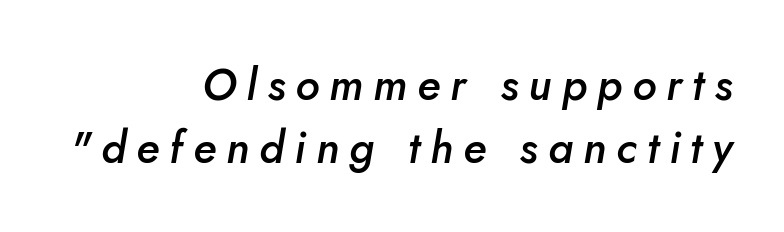
Spacing verdict: proportional, widths tailored to each character. Here the glyphs are tracked loosely, breaking word shapes into spaced letters. These lines carry some extra weight — a demibold, not a full bold. The line-height multiplier appears to be the usual default. Just letters on the line, the space beneath them empty. Short and long lines alike share a common ending point at right.
